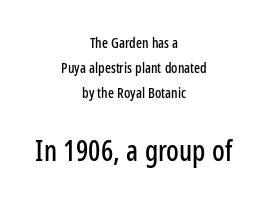
The image shows 28 px condensed sans-serif type, upright; set centered, line spacing 1.79x, normal letter spacing, not underlined; the second (bottom) block is 2.0x larger; low stroke contrast and a medium x-height.
